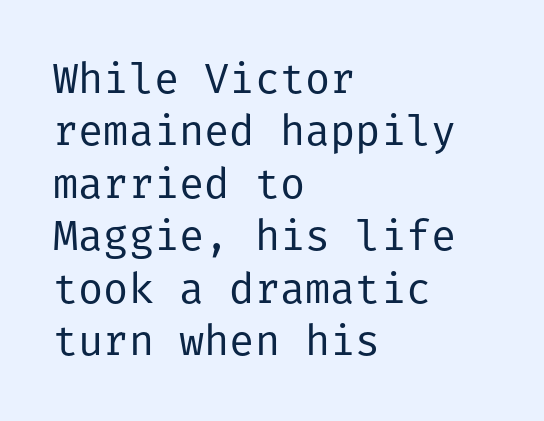
The image shows 42 px regular-weight sans-serif type, upright; set left-aligned, normal line spacing (1.25x), normal letter spacing, not underlined; low stroke contrast and a medium x-height.
